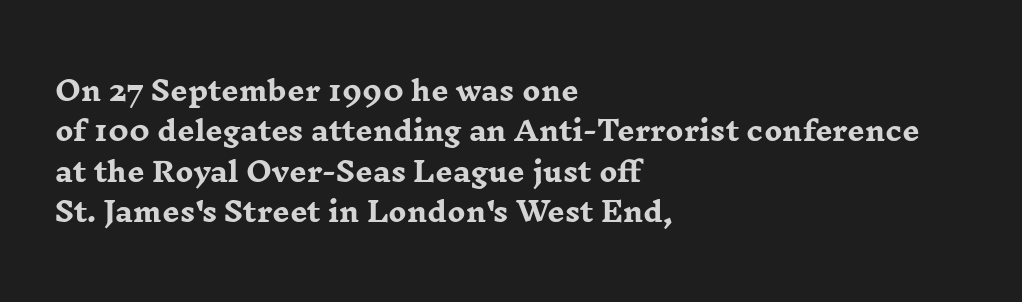
Look at the tracking — it's just the regular setting, nothing added. A classic flush-left, rag-right setting is used for this passage. Lines of text with bare space underneath. The font's upright variant was chosen for this text.
